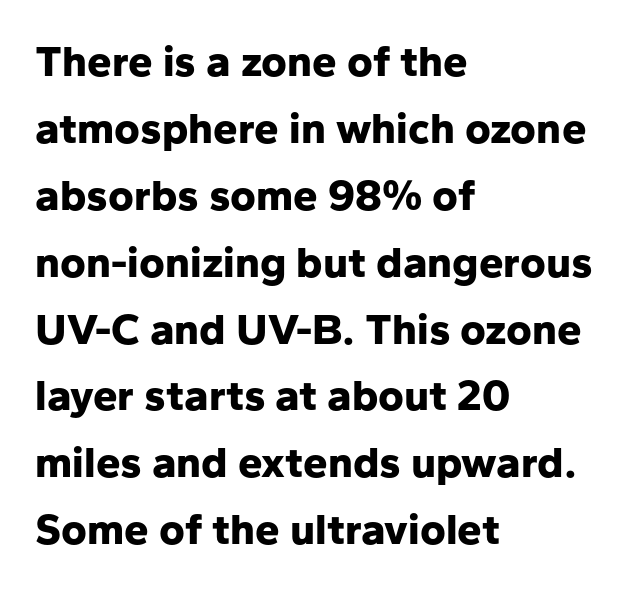
Q: Is the text bold? A: Yes.
Q: Is the text italic (slanted)? A: No, it is upright.
Q: Is the typeface a serif or a sans-serif typeface? A: Sans-serif.
Q: Is the text underlined? A: No.
Q: How is the paragraph aligned? A: Left-aligned.
Q: Is the spacing between letters normal or unusually wide? A: Normal.
Q: Is the spacing between lines tight, normal or loose? A: Normal.
Q: Width (condensed, normal, or wide)? A: Normal.
Q: Stroke contrast? A: Low.
Q: x-height? A: Medium.
Q: Monospaced? A: No.
